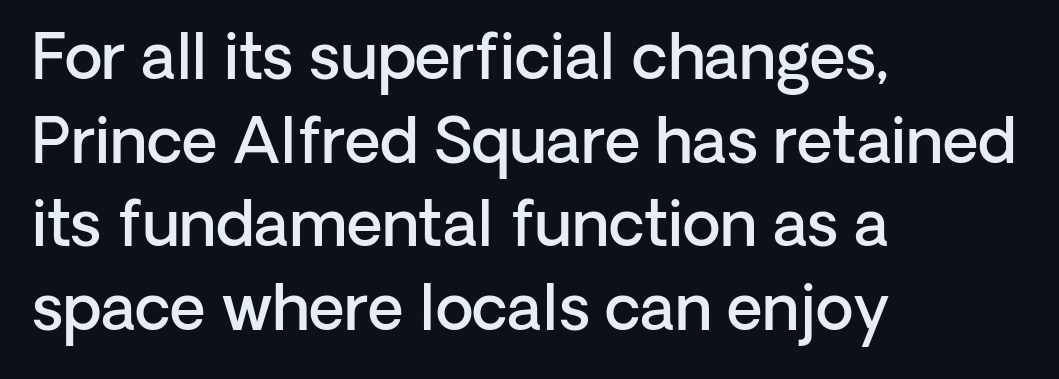
{"serif": "no", "italic": "no", "bold": "semi", "weight": "semibold", "width": "normal", "stroke_contrast": "low", "x_height": "medium", "monospaced": "no", "underline": "no", "align": "left", "line_spacing": "normal", "line_spacing_ratio": 1.35, "letter_spacing": "normal", "letter_spacing_em": 0.0, "glyph_px": 62}
